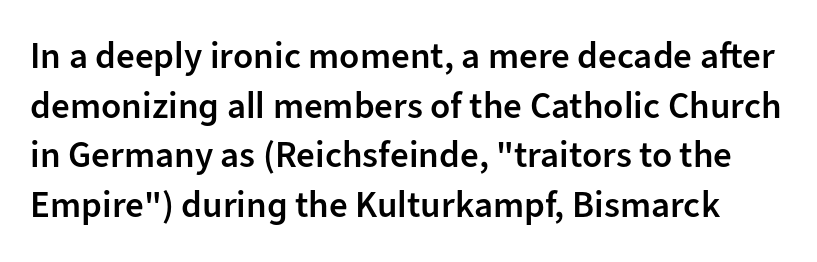
The image shows 37 px semibold sans-serif type, upright; set normal line spacing (1.34x), normal letter spacing, not underlined; low stroke contrast and a medium x-height.
